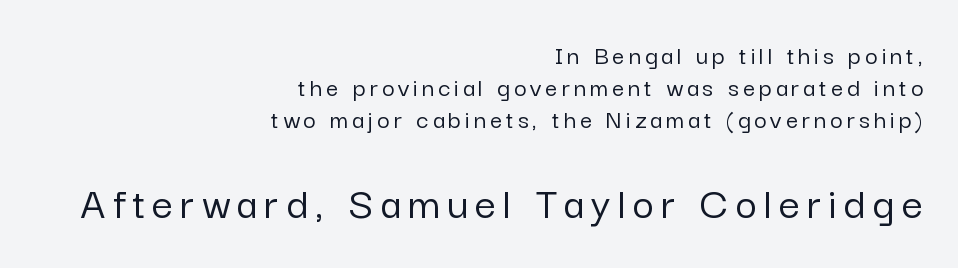
{"serif": "no", "italic": "no", "width": "normal", "stroke_contrast": "low", "x_height": "medium", "monospaced": "no", "underline": "no", "align": "right", "line_spacing_ratio": 1.18, "larger_block": "second", "size_ratio": 1.74, "glyph_px": 47}
